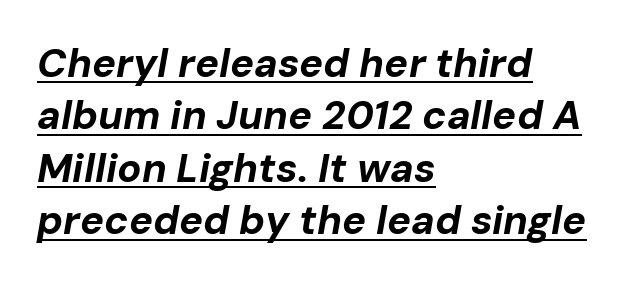
{"italic": "yes", "lean": "right", "slant_degrees": 10, "bold": "yes", "weight": "bold", "width": "normal", "stroke_contrast": "low", "x_height": "medium", "monospaced": "no", "underline": "yes", "align": "left", "line_spacing": "normal", "line_spacing_ratio": 1.31, "letter_spacing": "normal", "letter_spacing_em": 0.0, "glyph_px": 40}
